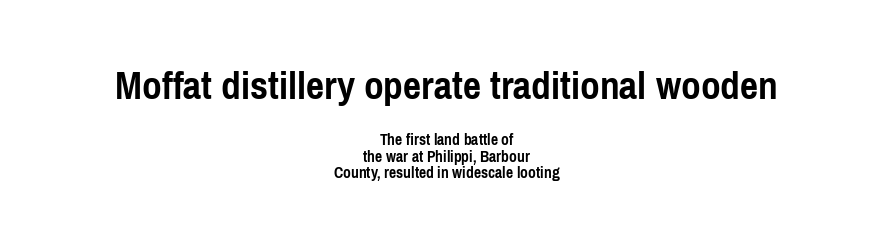
Q: Is the text bold? A: Yes.
Q: Is the text italic (slanted)? A: No, it is upright.
Q: Is the typeface a serif or a sans-serif typeface? A: Sans-serif.
Q: Is the text underlined? A: No.
Q: How is the paragraph aligned? A: Centered.
Q: Is the spacing between letters normal or unusually wide? A: Normal.
Q: Is the spacing between lines tight, normal or loose? A: Tight.
Q: Which block of text is set in a larger size, the first (top) or the second (bottom)? A: The first (top) one.
Q: Width (condensed, normal, or wide)? A: Condensed.
Q: Stroke contrast? A: Low.
Q: x-height? A: Medium.
Q: Monospaced? A: No.
